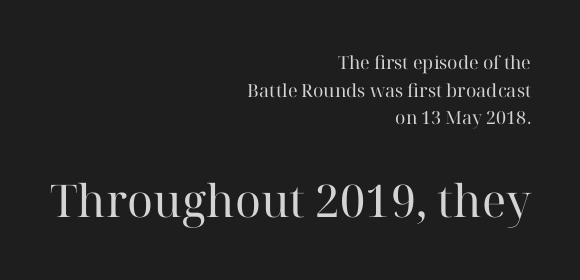
{"serif": "yes", "italic": "no", "bold": "no", "weight": "regular", "width": "normal", "stroke_contrast": "high", "x_height": "medium", "monospaced": "no", "underline": "no", "align": "right", "line_spacing": "normal", "line_spacing_ratio": 1.53, "letter_spacing": "normal", "letter_spacing_em": 0.0, "larger_block": "second", "size_ratio": 2.5, "glyph_px": 45}
